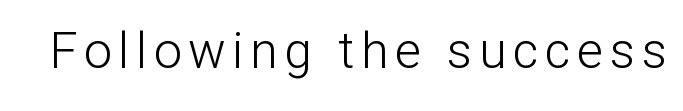
{"serif": "no", "italic": "no", "bold": "no", "weight": "light", "width": "normal", "stroke_contrast": "low", "x_height": "medium", "monospaced": "no", "underline": "no", "glyph_px": 50}
